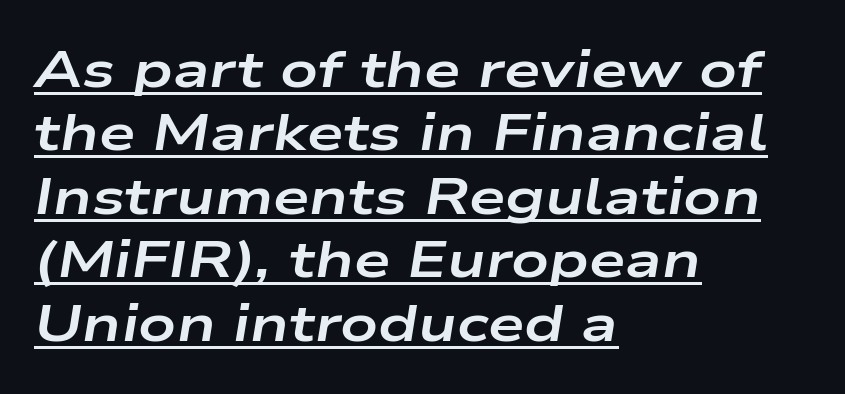
Q: Is the text bold? A: Yes.
Q: Is the text italic (slanted)? A: Yes, it leans right by about 9 degrees.
Q: Is the text underlined? A: Yes.
Q: How is the paragraph aligned? A: Left-aligned.
Q: Is the spacing between letters normal or unusually wide? A: Normal.
Q: Width (condensed, normal, or wide)? A: Wide.
Q: Stroke contrast? A: Low.
Q: x-height? A: Medium.
Q: Monospaced? A: No.
